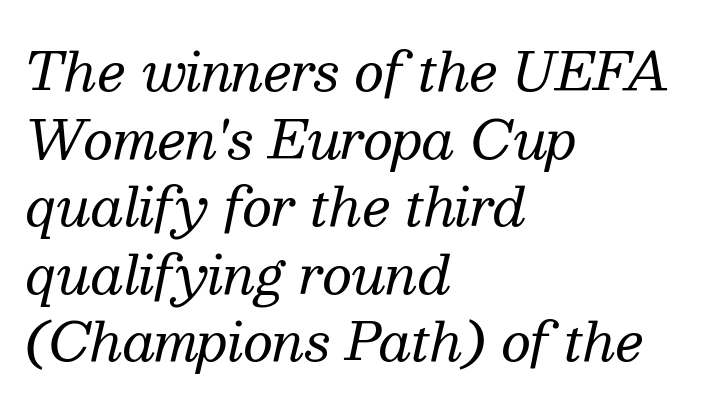
The image shows 52 px regular-weight serif type, italic (leaning right); set left-aligned, normal line spacing (1.3x), normal letter spacing, not underlined; medium stroke contrast and a medium x-height.
